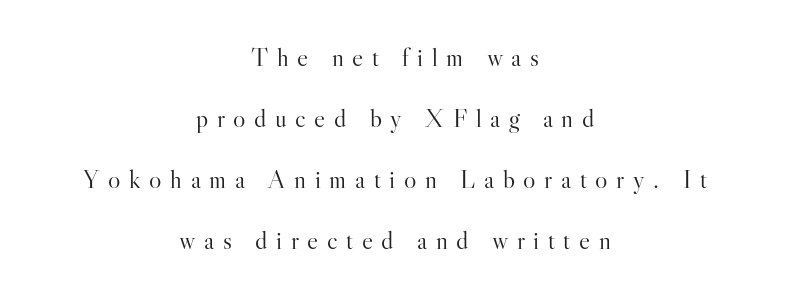
{"italic": "no", "bold": "no", "underline": "no", "align": "center", "line_spacing": "loose", "line_spacing_ratio": 2.35, "letter_spacing": "wide", "letter_spacing_em": 0.33, "glyph_px": 26}
